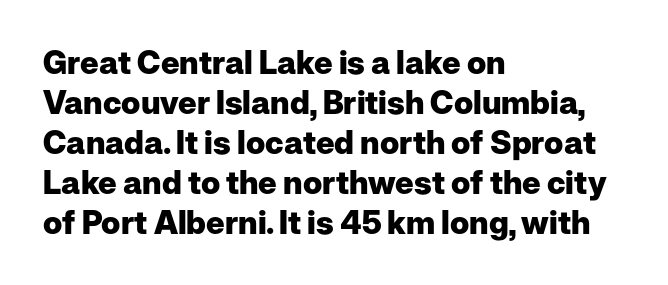
{"serif": "no", "italic": "no", "bold": "yes", "weight": "heavy", "width": "normal", "stroke_contrast": "low", "x_height": "medium", "monospaced": "no", "underline": "no", "align": "left", "line_spacing": "normal", "line_spacing_ratio": 1.25, "letter_spacing": "normal", "letter_spacing_em": 0.0, "glyph_px": 32}
